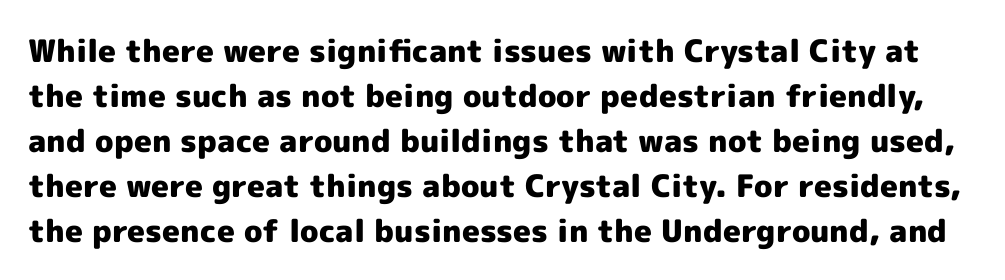
{"serif": "no", "italic": "no", "bold": "yes", "weight": "heavy", "width": "normal", "x_height": "medium", "monospaced": "no", "underline": "no", "line_spacing": "normal", "line_spacing_ratio": 1.45, "letter_spacing": "normal", "letter_spacing_em": 0.0, "glyph_px": 31}
